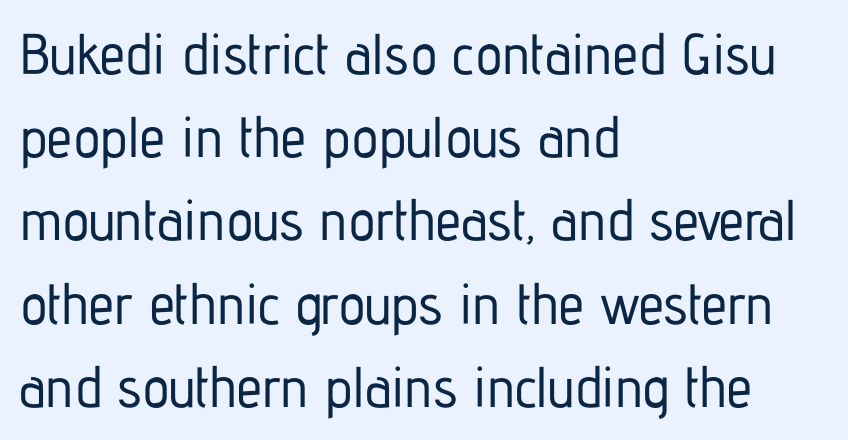
Q: Is the text italic (slanted)? A: No, it is upright.
Q: Is the typeface a serif or a sans-serif typeface? A: Sans-serif.
Q: Is the text underlined? A: No.
Q: How is the paragraph aligned? A: Left-aligned.
Q: Is the spacing between letters normal or unusually wide? A: Normal.
Q: Is the spacing between lines tight, normal or loose? A: Normal.
Q: Width (condensed, normal, or wide)? A: Condensed.
Q: Stroke contrast? A: Low.
Q: x-height? A: Medium.
Q: Monospaced? A: No.
